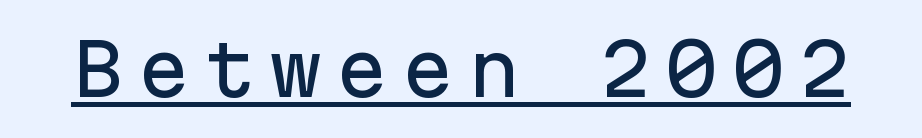
The image shows 71 px sans-serif type, upright, monospaced; set underlined; low stroke contrast and a medium x-height.
